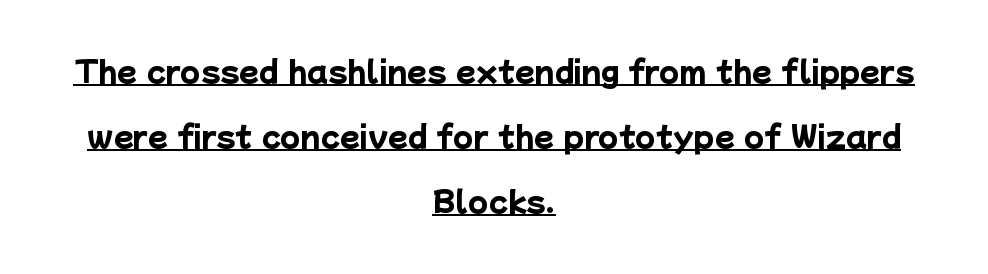
Line starts and ends both wander, symmetrically. Check where the strokes stop: nothing finishes them off — pure sans. Each letter keeps its own natural width here, so spacing adapts to shape. The designer dialed line spacing up above the default. Underlined type. These lines keep a tight, regular rhythm from letter to letter.
